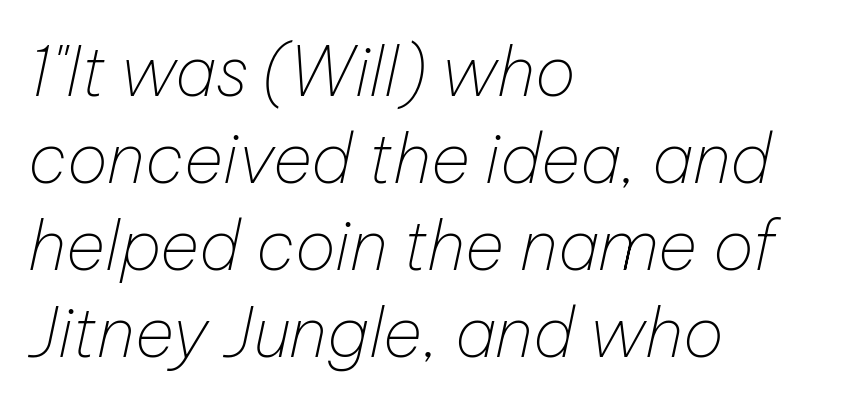
{"italic": "yes", "lean": "right", "slant_degrees": 12, "bold": "no", "weight": "thin", "width": "normal", "stroke_contrast": "low", "x_height": "medium", "monospaced": "no", "underline": "no", "align": "left", "line_spacing": "normal", "line_spacing_ratio": 1.28, "letter_spacing": "normal", "letter_spacing_em": 0.0, "glyph_px": 68}
